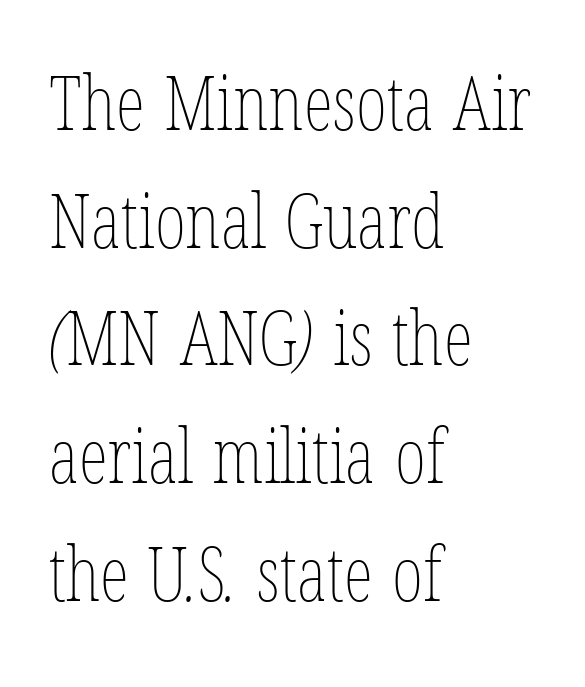
Honestly, the row spacing looks completely unremarkable. In CSS terms this would be text-align: left. Nobody touched the tracking dial on this one. Plain, unruled lines of type. Looks like regular typesetting: each glyph gets only the width it needs. These glyphs show unthickened strokes, regular width or finer.
